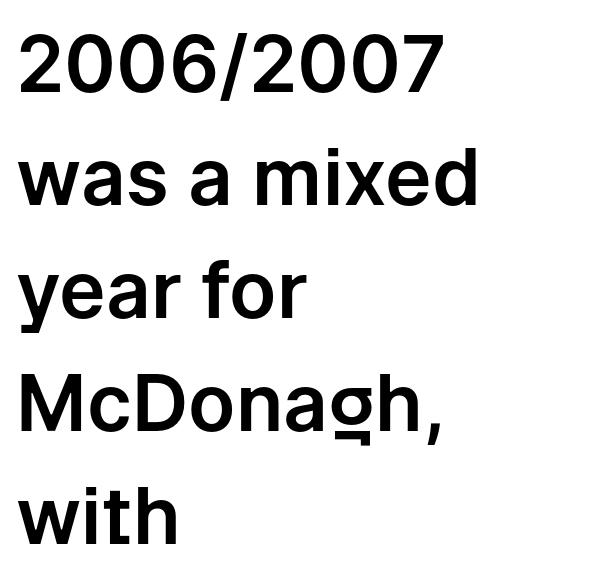
Students, note that the glyphs here touch the page at normal intervals. The space between consecutive lines is moderate. Posture: upright roman. Varying glyph widths throughout — classic text-font behaviour. The passage is arranged the way most books set body copy — flush left.
